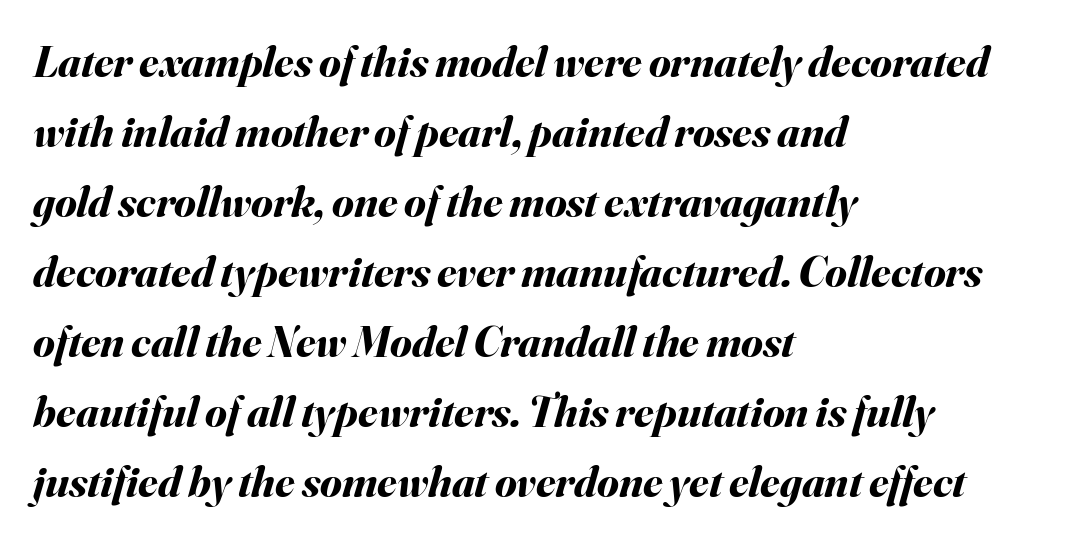
Q: Is the text bold? A: Yes.
Q: Is the text italic (slanted)? A: Yes, it leans right by about 16 degrees.
Q: Is the text underlined? A: No.
Q: How is the paragraph aligned? A: Left-aligned.
Q: Is the spacing between letters normal or unusually wide? A: Normal.
Q: Is the spacing between lines tight, normal or loose? A: Normal.
Q: Width (condensed, normal, or wide)? A: Normal.
Q: Stroke contrast? A: Medium.
Q: x-height? A: Small.
Q: Monospaced? A: No.
